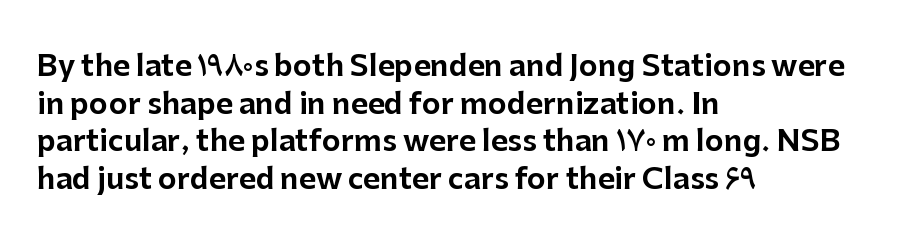
Q: Is the text italic (slanted)? A: No, it is upright.
Q: Is the typeface a serif or a sans-serif typeface? A: Sans-serif.
Q: Is the text underlined? A: No.
Q: How is the paragraph aligned? A: Left-aligned.
Q: Is the spacing between letters normal or unusually wide? A: Normal.
Q: Is the spacing between lines tight, normal or loose? A: Normal.
Q: Width (condensed, normal, or wide)? A: Normal.
Q: Stroke contrast? A: Low.
Q: x-height? A: Medium.
Q: Monospaced? A: No.
